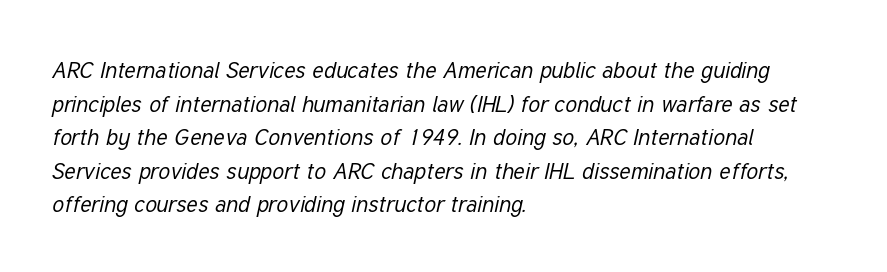
The image shows 23 px text type, italic (leaning right); set left-aligned, normal line spacing (1.46x), normal letter spacing, not underlined.
